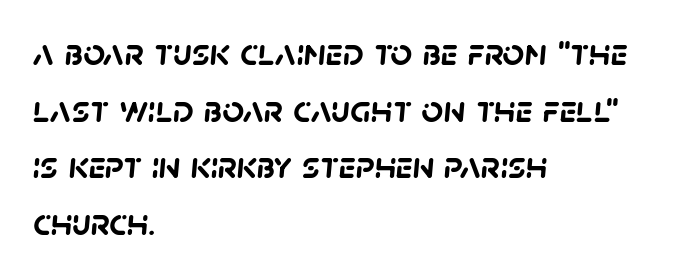
Here the glyphs are tracked normally, forming tight word shapes. Typesetter's note: full bold, strokes at maximum text heaviness. Whoever set this chose a conventional vertical rhythm. The letters advance in unequal steps, a hallmark of proportional type. Check where the strokes stop: nothing finishes them off — pure sans. The setting favours the left margin, as ordinary paragraphs usually do.
